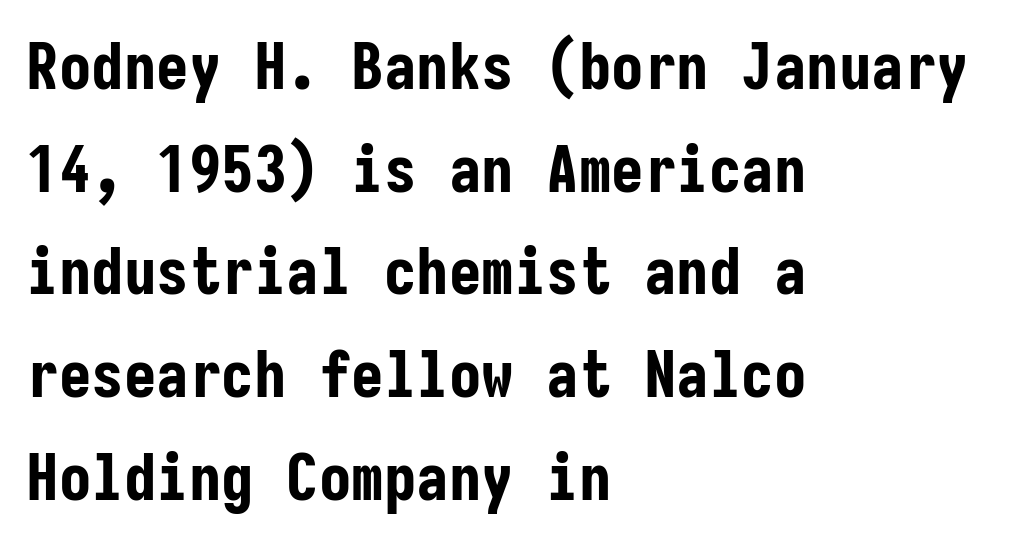
The image shows 65 px bold, condensed sans-serif type, upright, monospaced; set left-aligned, normal line spacing (1.58x), normal letter spacing, not underlined; low stroke contrast and a medium x-height.
